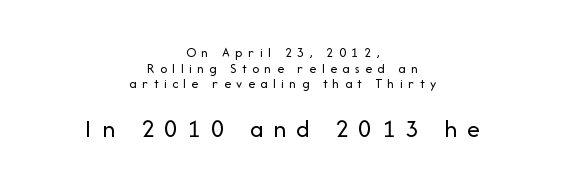
{"italic": "no", "bold": "no", "underline": "no", "align": "center", "line_spacing": "tight", "line_spacing_ratio": 1.12, "letter_spacing": "wide", "letter_spacing_em": 0.38, "larger_block": "second", "size_ratio": 1.86, "glyph_px": 26}
